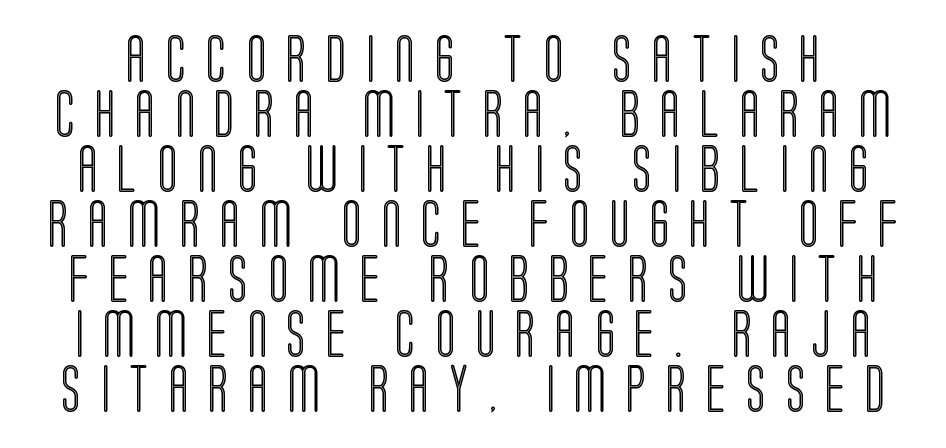
The image shows 47 px condensed type, upright; set line spacing 1.17x, unusually wide letter spacing (+0.42 em), not underlined; a large x-height.
